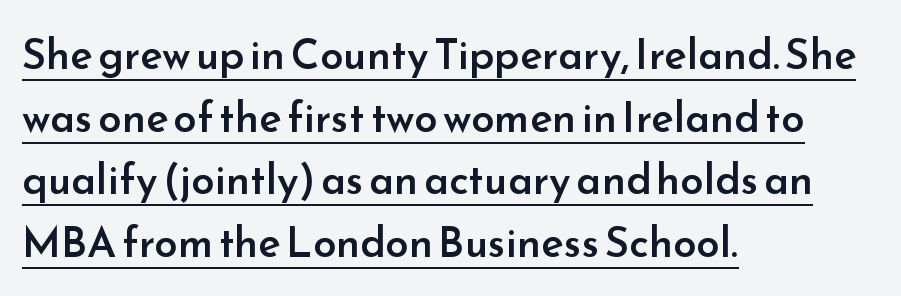
Q: Is the text bold? A: Semi-bold.
Q: Is the text italic (slanted)? A: No, it is upright.
Q: Is the typeface a serif or a sans-serif typeface? A: Sans-serif.
Q: Is the text underlined? A: Yes.
Q: How is the paragraph aligned? A: Left-aligned.
Q: Is the spacing between letters normal or unusually wide? A: Normal.
Q: Is the spacing between lines tight, normal or loose? A: Normal.
Q: Width (condensed, normal, or wide)? A: Normal.
Q: Stroke contrast? A: Low.
Q: x-height? A: Small.
Q: Monospaced? A: No.
